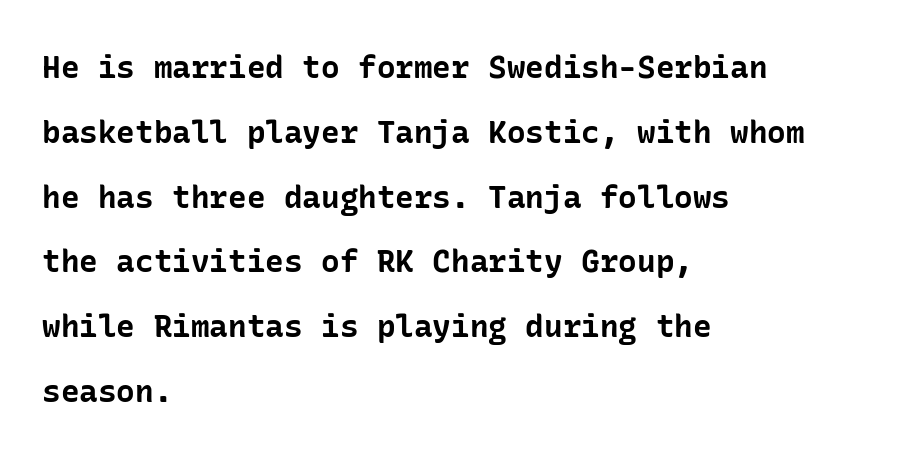
Q: Is the text bold? A: Yes.
Q: Is the text italic (slanted)? A: No, it is upright.
Q: Is the typeface a serif or a sans-serif typeface? A: Sans-serif.
Q: Is the text underlined? A: No.
Q: How is the paragraph aligned? A: Left-aligned.
Q: Is the spacing between letters normal or unusually wide? A: Normal.
Q: Is the spacing between lines tight, normal or loose? A: Loose.
Q: Width (condensed, normal, or wide)? A: Normal.
Q: Stroke contrast? A: Low.
Q: x-height? A: Medium.
